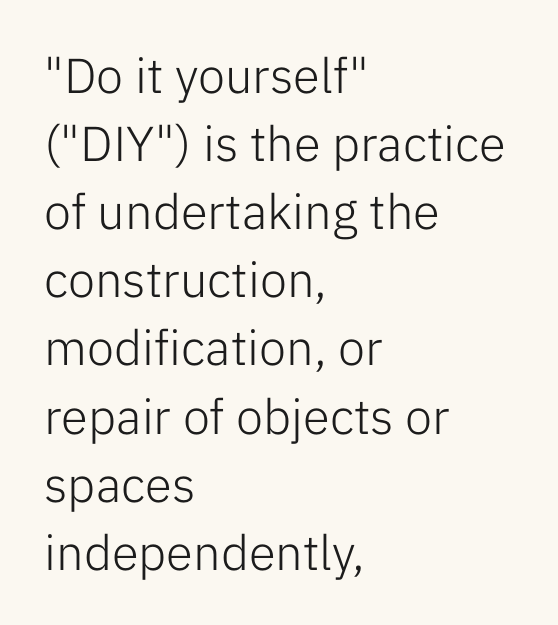
The image shows 49 px light sans-serif type, upright; set left-aligned, normal line spacing (1.39x), normal letter spacing, not underlined; low stroke contrast and a medium x-height.
